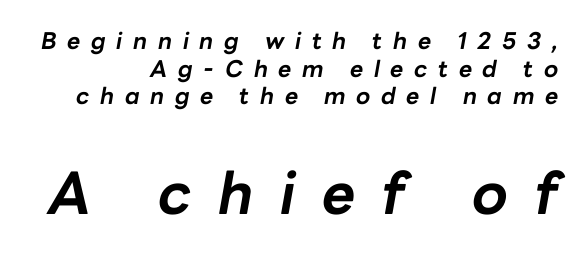
The image shows 58 px bold type, italic (leaning right); set right-aligned, line spacing 1.2x, unusually wide letter spacing (+0.46 em), not underlined; the second (bottom) block is 2.52x larger; low stroke contrast and a medium x-height.
